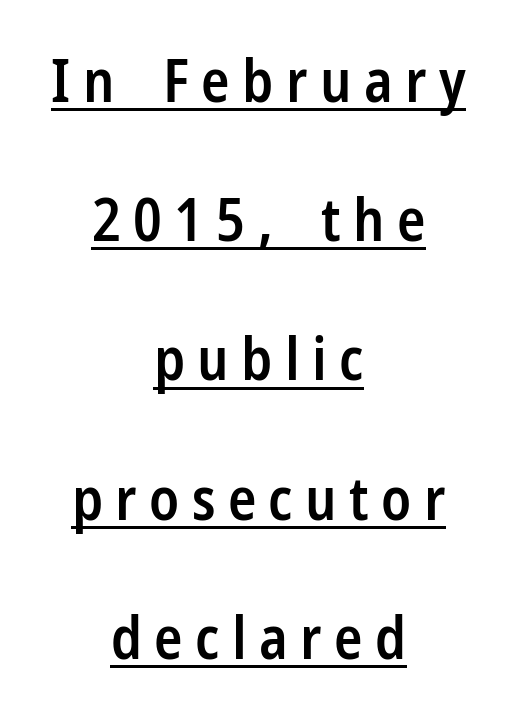
The image shows 59 px semibold, condensed sans-serif type, upright; set centered, loose line spacing (2.36x), unusually wide letter spacing (+0.21 em), underlined; low stroke contrast and a medium x-height.
